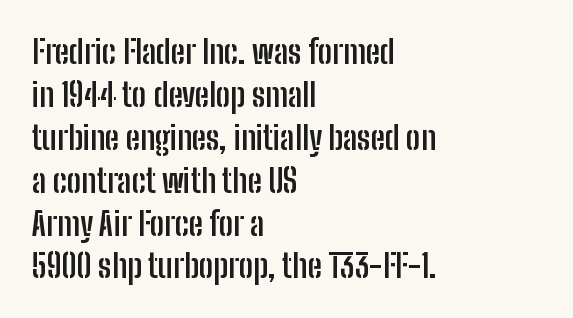
Q: Is the text bold? A: Yes.
Q: Is the text italic (slanted)? A: No, it is upright.
Q: Is the typeface a serif or a sans-serif typeface? A: Sans-serif.
Q: Is the text underlined? A: No.
Q: How is the paragraph aligned? A: Left-aligned.
Q: Is the spacing between letters normal or unusually wide? A: Normal.
Q: Is the spacing between lines tight, normal or loose? A: Normal.
Q: Width (condensed, normal, or wide)? A: Condensed.
Q: Stroke contrast? A: Low.
Q: x-height? A: Medium.
Q: Monospaced? A: No.
